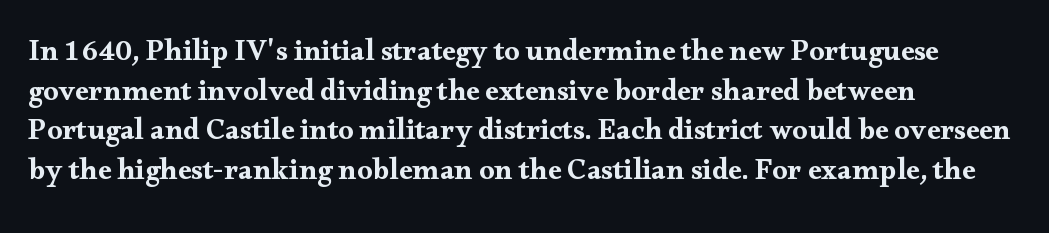
The image shows 30 px wide serif type, upright; set left-aligned, normal line spacing (1.32x), normal letter spacing, not underlined; medium stroke contrast and a small x-height.
